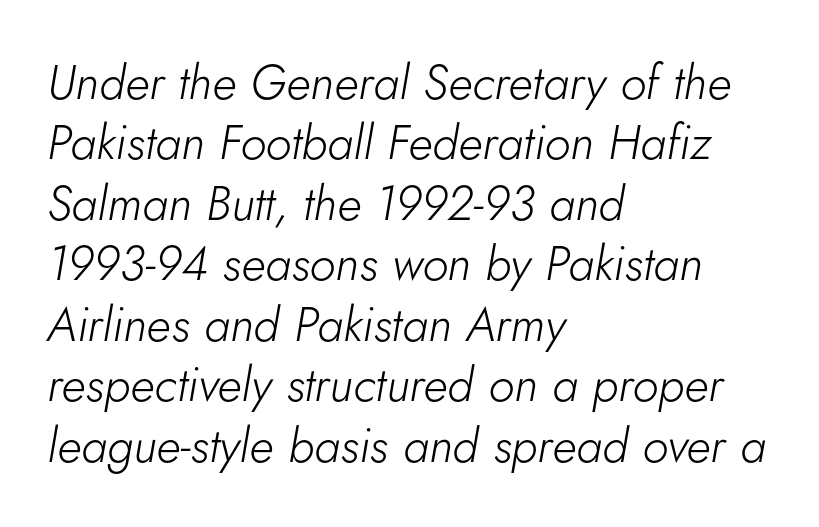
A bare baseline throughout the passage. Baseline-to-baseline distance is the conventional proportion of letter height. Proportional: the letters do not fall into vertical columns. This sample is left-justified, so line endings fall wherever the words run out.
